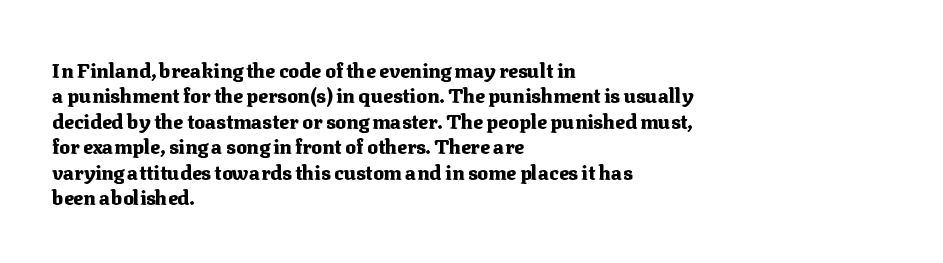
Characters follow at the spacing the type designer built in. What's the leading like? Ordinary, nothing unusual. Horizontal alignment here is leftward, the default for most running prose. The words here are not underlined. The typesetting leans heavy: a genuine bold.
